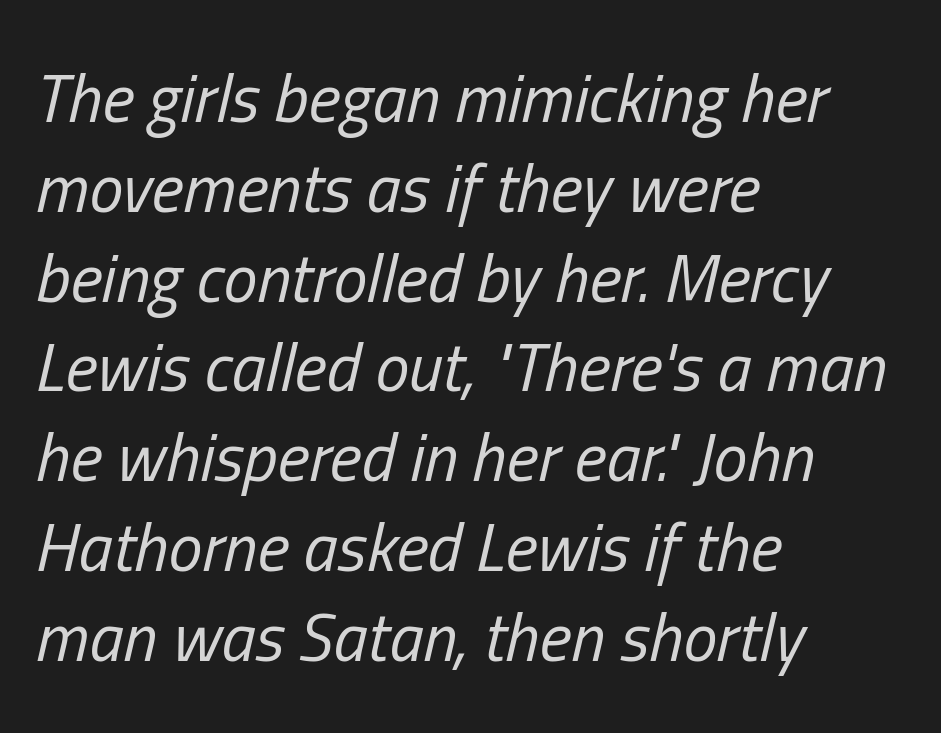
The image shows 68 px regular-weight, condensed type, italic (leaning right); set left-aligned, normal line spacing (1.32x), normal letter spacing, not underlined; low stroke contrast and a medium x-height.
